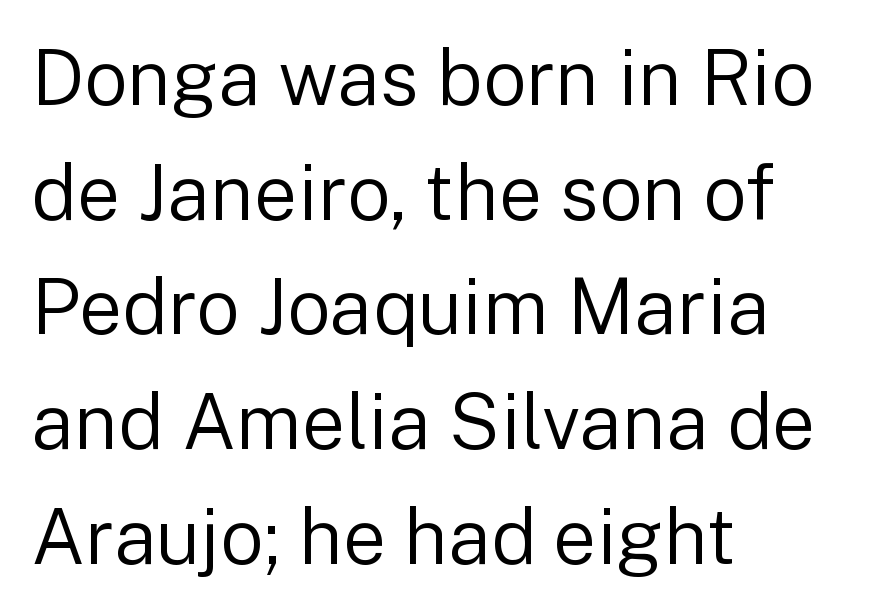
{"serif": "no", "italic": "no", "bold": "no", "weight": "regular", "width": "normal", "stroke_contrast": "low", "x_height": "medium", "monospaced": "no", "underline": "no", "align": "left", "line_spacing": "normal", "line_spacing_ratio": 1.49, "letter_spacing": "normal", "letter_spacing_em": 0.0, "glyph_px": 77}
